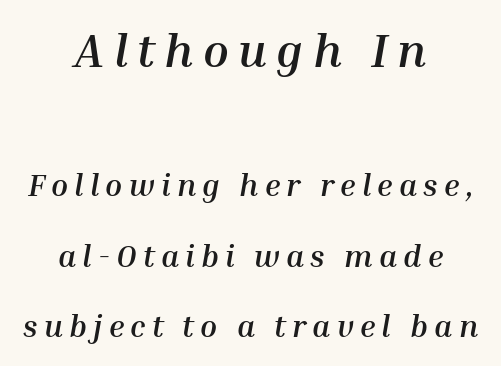
Q: Is the text bold? A: Yes.
Q: Is the text italic (slanted)? A: Yes, it leans right by about 10 degrees.
Q: Is the text underlined? A: No.
Q: How is the paragraph aligned? A: Centered.
Q: Is the spacing between letters normal or unusually wide? A: Unusually wide.
Q: Is the spacing between lines tight, normal or loose? A: Loose.
Q: Which block of text is set in a larger size, the first (top) or the second (bottom)? A: The first (top) one.
Q: Width (condensed, normal, or wide)? A: Normal.
Q: Stroke contrast? A: Medium.
Q: x-height? A: Medium.
Q: Monospaced? A: No.
